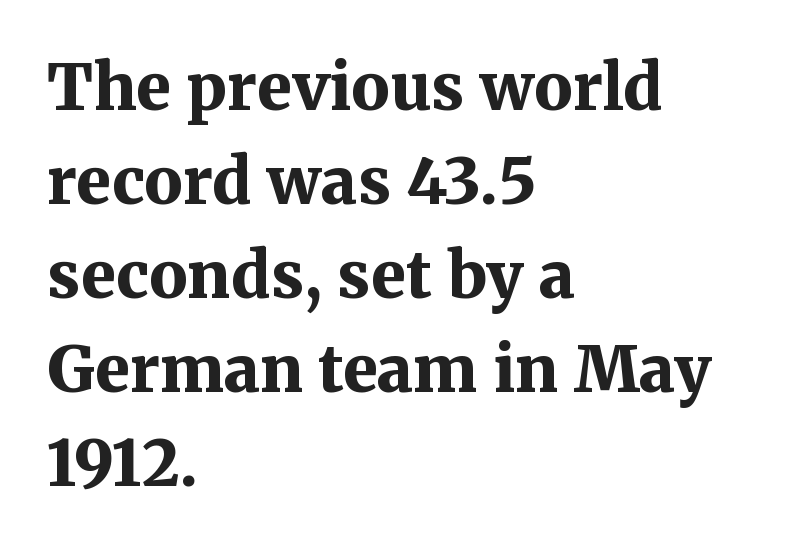
Q: Is the text bold? A: Yes.
Q: Is the text italic (slanted)? A: No, it is upright.
Q: Is the typeface a serif or a sans-serif typeface? A: Serif.
Q: Is the text underlined? A: No.
Q: How is the paragraph aligned? A: Left-aligned.
Q: Is the spacing between letters normal or unusually wide? A: Normal.
Q: Is the spacing between lines tight, normal or loose? A: Normal.
Q: Width (condensed, normal, or wide)? A: Normal.
Q: Stroke contrast? A: Medium.
Q: x-height? A: Medium.
Q: Monospaced? A: No.
